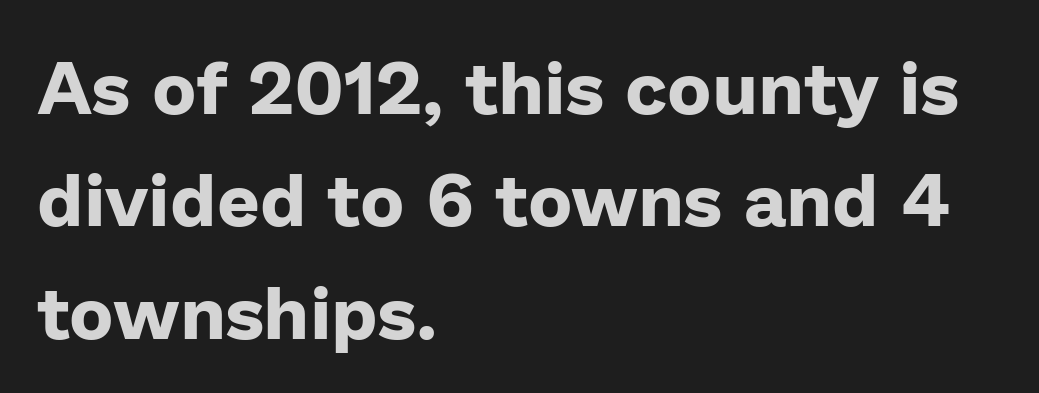
The image shows 75 px bold sans-serif type, upright; set left-aligned, normal line spacing (1.5x), normal letter spacing, not underlined; low stroke contrast and a medium x-height.
